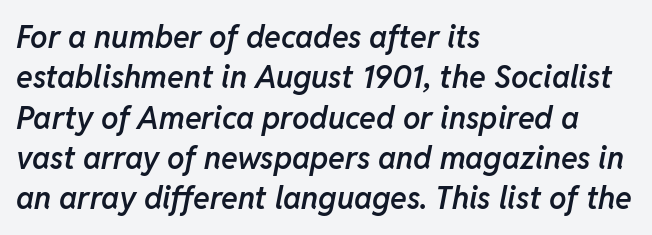
{"italic": "yes", "lean": "right", "slant_degrees": 11, "bold": "semi", "weight": "semibold", "width": "normal", "stroke_contrast": "low", "x_height": "medium", "monospaced": "no", "underline": "no", "align": "left", "line_spacing": "normal", "line_spacing_ratio": 1.3, "letter_spacing": "normal", "letter_spacing_em": 0.0, "glyph_px": 31}
